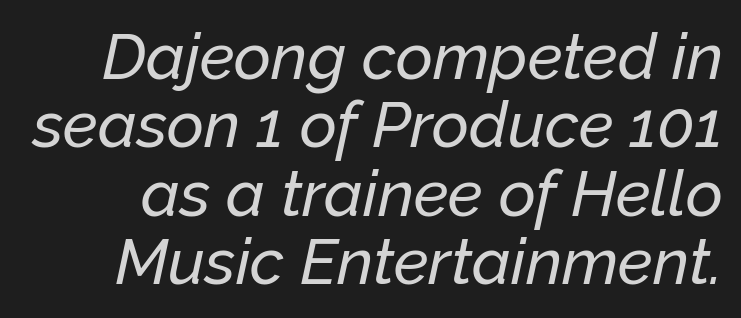
{"italic": "yes", "lean": "right", "slant_degrees": 12, "width": "normal", "stroke_contrast": "low", "x_height": "medium", "monospaced": "no", "underline": "no", "line_spacing": "tight", "line_spacing_ratio": 1.07, "letter_spacing": "normal", "letter_spacing_em": 0.0, "glyph_px": 64}
